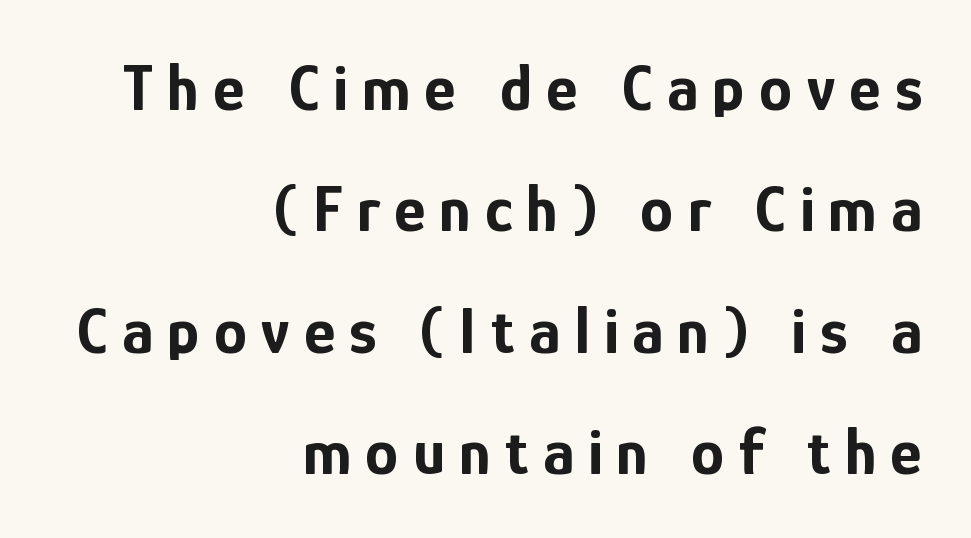
You can tell from the bare stems that sans-serif type was used. The letters stand straight up with perfectly vertical stems. What stands out about the letter spacing? Its width — letters are far apart. Underline: absent. These lines are rendered in a variable-pitch font. Line endings align vertically; line beginnings do not.
